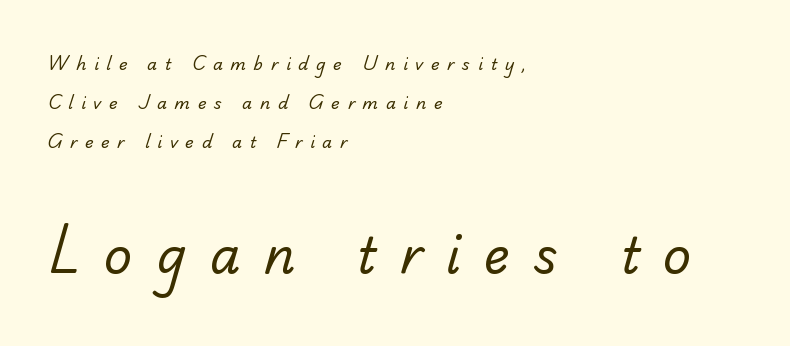
Q: Is the text bold? A: No.
Q: Is the typeface a serif or a sans-serif typeface? A: Serif.
Q: Is the text underlined? A: No.
Q: How is the paragraph aligned? A: Left-aligned.
Q: Is the spacing between letters normal or unusually wide? A: Unusually wide.
Q: Is the spacing between lines tight, normal or loose? A: Loose.
Q: Which block of text is set in a larger size, the first (top) or the second (bottom)? A: The second (bottom) one.
Q: Width (condensed, normal, or wide)? A: Normal.
Q: Stroke contrast? A: Low.
Q: x-height? A: Small.
Q: Monospaced? A: No.
